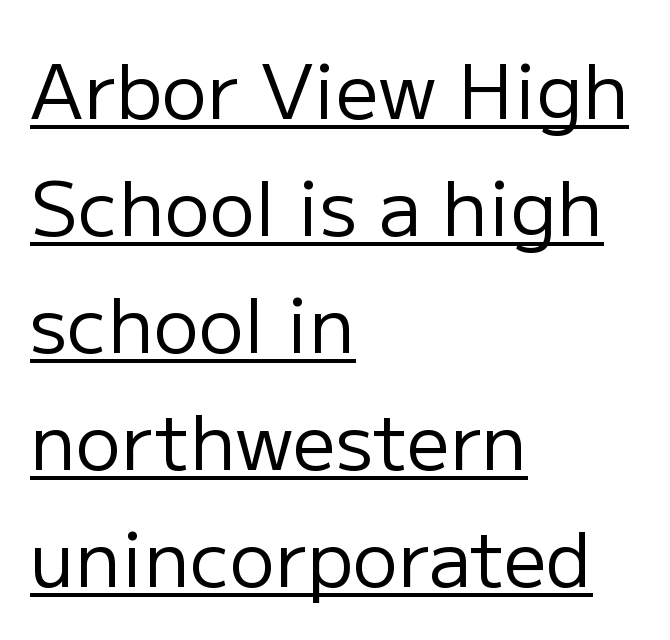
Q: Is the text bold? A: No.
Q: Is the text italic (slanted)? A: No, it is upright.
Q: Is the typeface a serif or a sans-serif typeface? A: Sans-serif.
Q: Is the text underlined? A: Yes.
Q: How is the paragraph aligned? A: Left-aligned.
Q: Is the spacing between letters normal or unusually wide? A: Normal.
Q: Is the spacing between lines tight, normal or loose? A: Normal.
Q: Width (condensed, normal, or wide)? A: Normal.
Q: Stroke contrast? A: Low.
Q: x-height? A: Medium.
Q: Monospaced? A: No.
